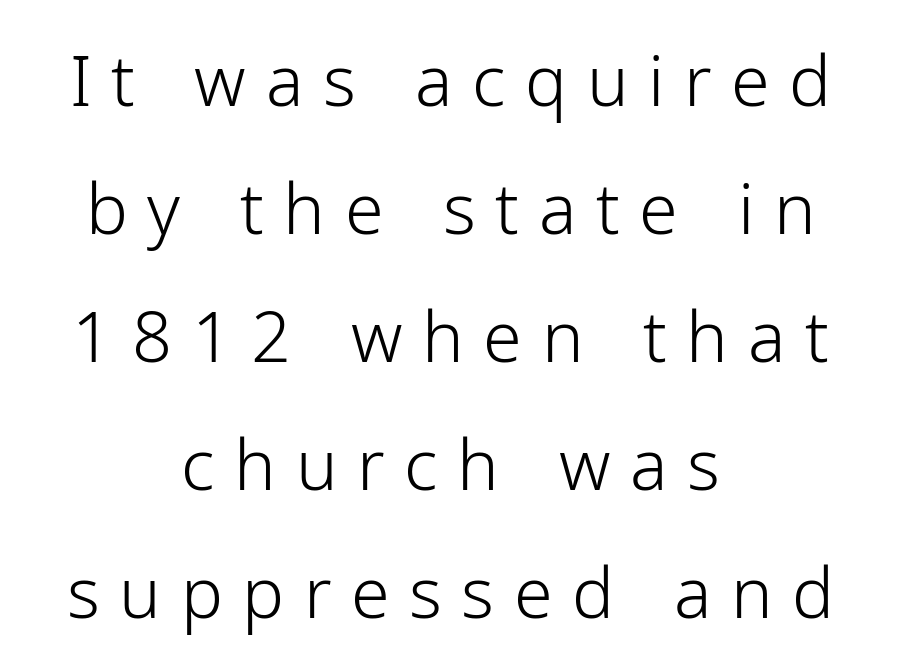
The image shows 70 px light sans-serif type, upright; set centered, line spacing 1.83x, unusually wide letter spacing (+0.28 em), not underlined; low stroke contrast and a medium x-height.
